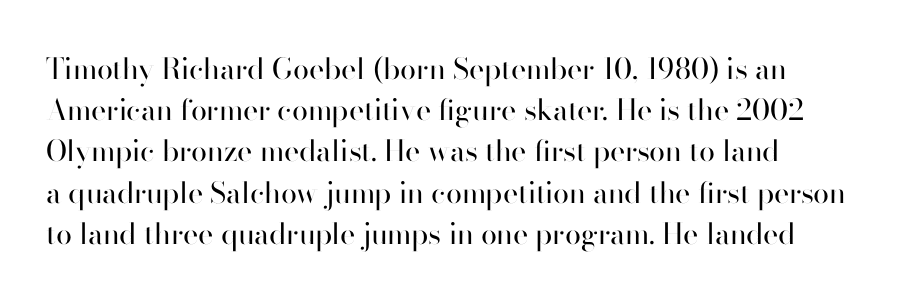
{"serif": "no", "italic": "no", "bold": "no", "weight": "regular", "width": "normal", "stroke_contrast": "high", "x_height": "small", "monospaced": "no", "underline": "no", "line_spacing": "normal", "line_spacing_ratio": 1.42, "letter_spacing": "normal", "letter_spacing_em": 0.0, "glyph_px": 29}
